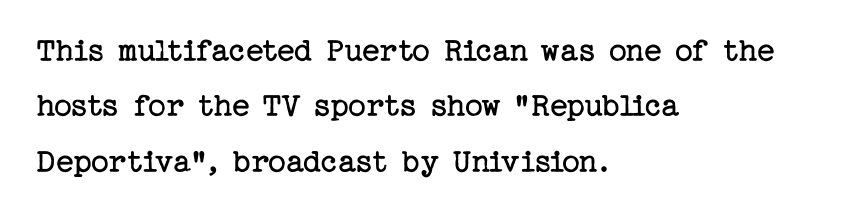
{"serif": "yes", "italic": "no", "bold": "no", "weight": "regular", "width": "normal", "stroke_contrast": "low", "x_height": "medium", "underline": "no", "align": "left", "line_spacing": "normal", "line_spacing_ratio": 1.58, "letter_spacing": "normal", "letter_spacing_em": 0.0, "glyph_px": 35}
